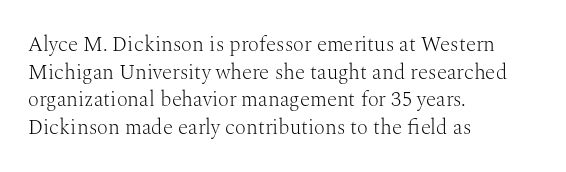
Teacher's note: observe the even left margin — that is flush-left alignment. The line texture is even and compact thanks to regular tracking. The lettering stays uniformly vertical, giving the passage a roman look. The baseline area is clear.
